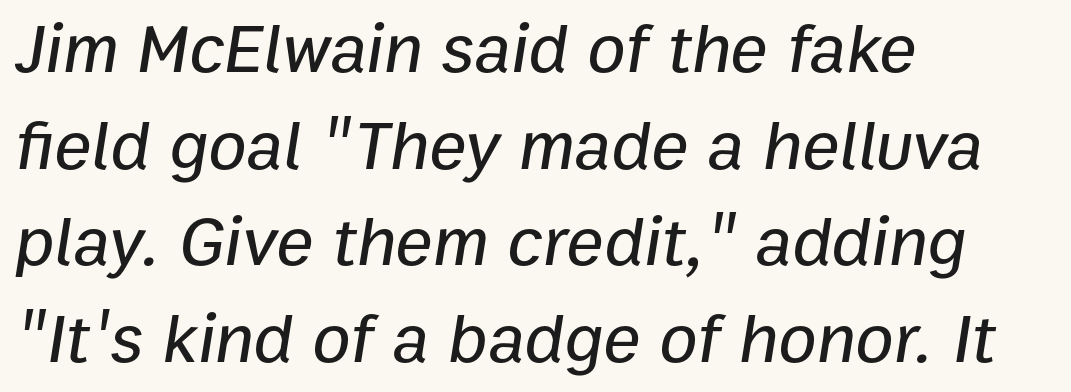
Q: Is the text italic (slanted)? A: Yes, it leans right by about 9 degrees.
Q: Is the text underlined? A: No.
Q: How is the paragraph aligned? A: Left-aligned.
Q: Is the spacing between letters normal or unusually wide? A: Normal.
Q: Is the spacing between lines tight, normal or loose? A: Normal.
Q: Width (condensed, normal, or wide)? A: Normal.
Q: Stroke contrast? A: Low.
Q: x-height? A: Medium.
Q: Monospaced? A: No.
